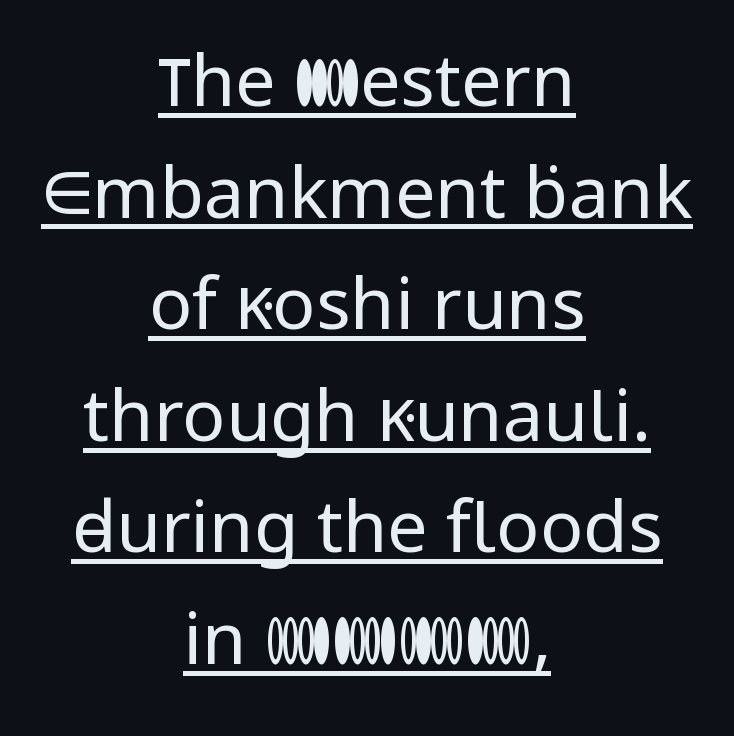
{"serif": "no", "italic": "no", "bold": "no", "weight": "regular", "width": "normal", "stroke_contrast": "low", "x_height": "medium", "monospaced": "no", "underline": "yes", "align": "center", "line_spacing": "normal", "line_spacing_ratio": 1.55, "letter_spacing": "normal", "letter_spacing_em": 0.0, "glyph_px": 72}
